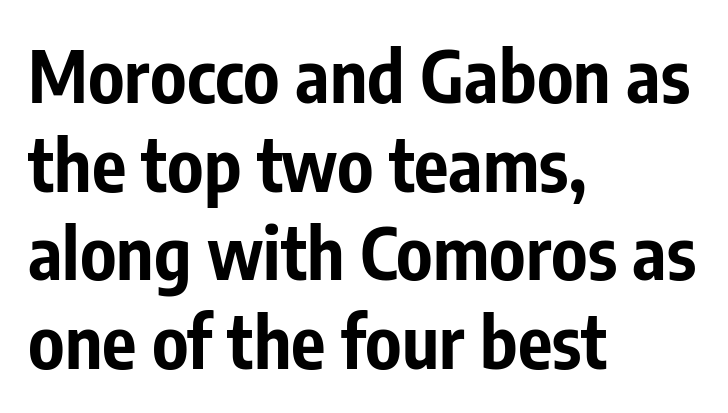
The image shows 72 px bold, condensed sans-serif type, upright; set left-aligned, line spacing 1.23x, normal letter spacing, not underlined; low stroke contrast and a medium x-height.
